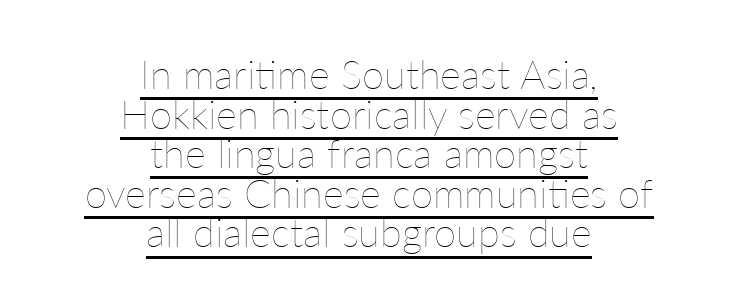
Observe the ordinary spacing: letters are neighbours, not strangers. The rendering uses the underline text-decoration. Compared with a typical body face, this is equally light or lighter still. Proportional: the letters do not fall into vertical columns. Notice how the passage keeps no hard edge, just a central spine.
